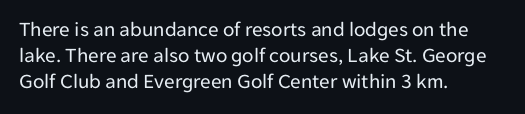
{"italic": "no", "bold": "no", "underline": "no", "align": "left", "line_spacing_ratio": 1.24, "letter_spacing": "normal", "letter_spacing_em": 0.0, "glyph_px": 21}
